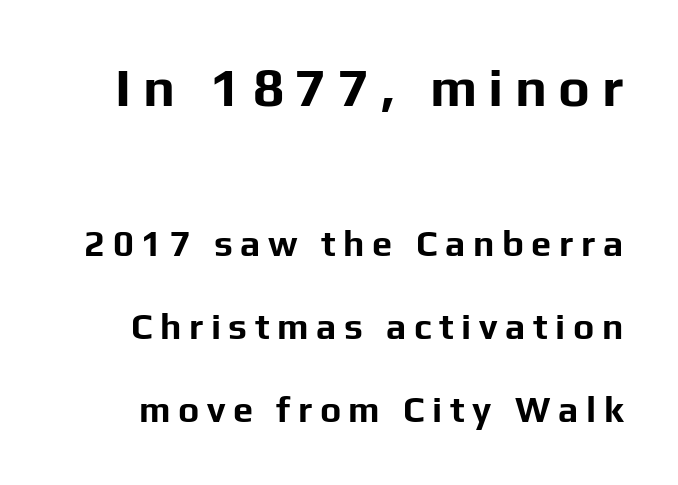
The image shows 54 px bold sans-serif type, upright; set loose line spacing (2.3x), unusually wide letter spacing (+0.21 em), not underlined; the first (top) block is 1.5x larger; low stroke contrast and a medium x-height.
